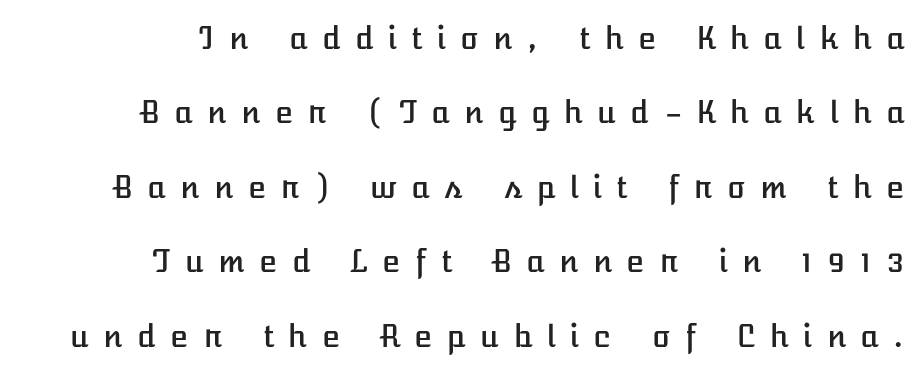
{"italic": "no", "width": "normal", "stroke_contrast": "low", "x_height": "medium", "underline": "no", "line_spacing": "loose", "line_spacing_ratio": 2.48, "letter_spacing": "wide", "letter_spacing_em": 0.44, "glyph_px": 30}
